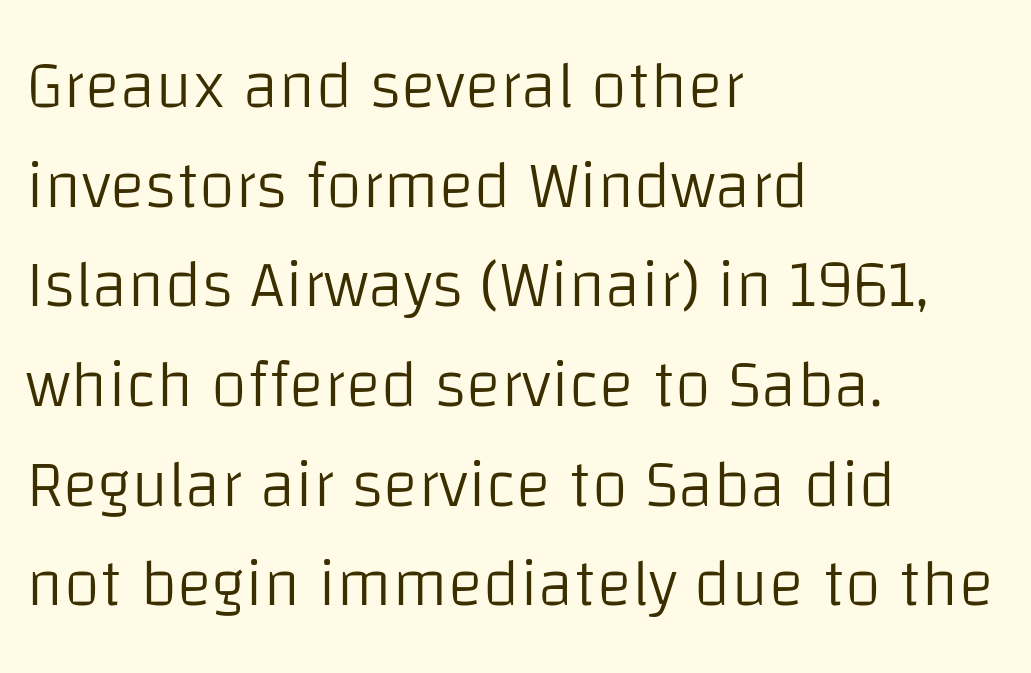
{"serif": "no", "italic": "no", "bold": "no", "weight": "light", "width": "normal", "stroke_contrast": "low", "x_height": "large", "monospaced": "no", "underline": "no", "align": "left", "line_spacing": "normal", "line_spacing_ratio": 1.51, "letter_spacing": "normal", "letter_spacing_em": 0.0, "glyph_px": 66}
